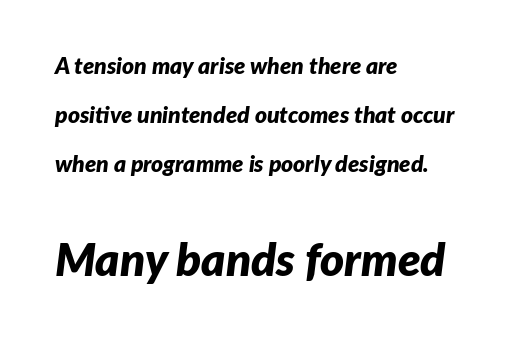
{"italic": "yes", "lean": "right", "slant_degrees": 7, "bold": "yes", "weight": "bold", "width": "normal", "stroke_contrast": "low", "x_height": "medium", "monospaced": "no", "underline": "no", "align": "left", "line_spacing": "loose", "line_spacing_ratio": 2.12, "letter_spacing": "normal", "letter_spacing_em": 0.0, "larger_block": "second", "size_ratio": 2.0, "glyph_px": 46}
